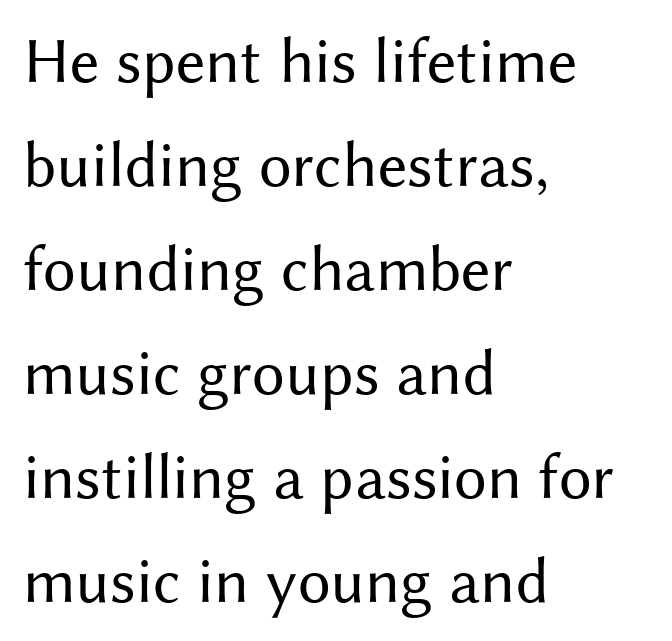
{"serif": "no", "italic": "no", "bold": "no", "weight": "regular", "width": "normal", "stroke_contrast": "medium", "x_height": "medium", "monospaced": "no", "underline": "no", "align": "left", "line_spacing": "normal", "line_spacing_ratio": 1.6, "letter_spacing": "normal", "letter_spacing_em": 0.0, "glyph_px": 65}
